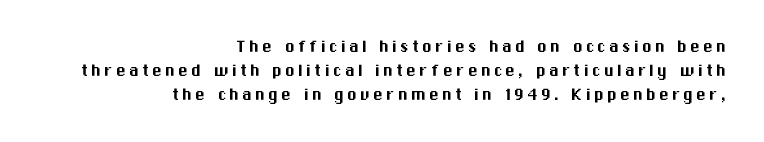
{"italic": "no", "underline": "no", "align": "right", "line_spacing_ratio": 1.19, "glyph_px": 20}
